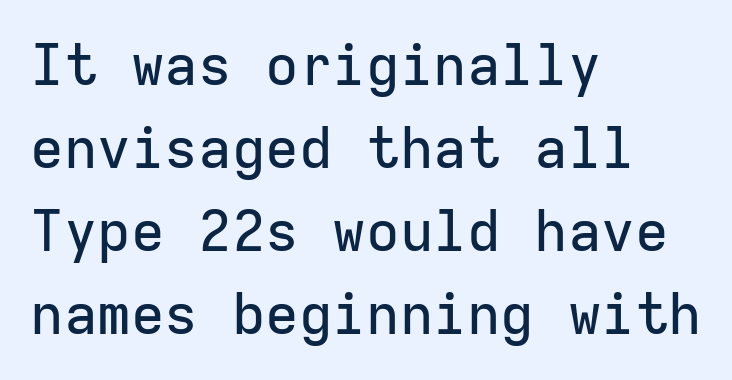
What kind of face is this? One without serifs — a sans. Line spacing here is normal. The rendering keeps characters at their native spacing. Descender tails drop into unmarked territory.
